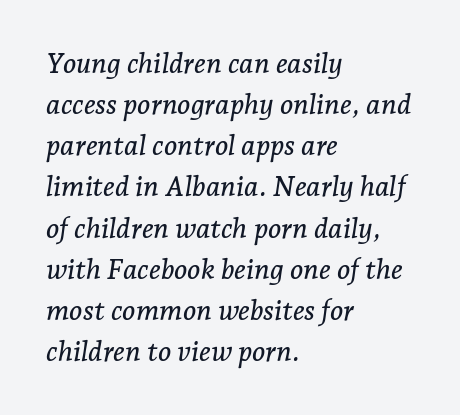
The image shows 28 px serif type, italic (leaning right); set left-aligned, normal line spacing (1.47x), normal letter spacing, not underlined; low stroke contrast and a medium x-height.
